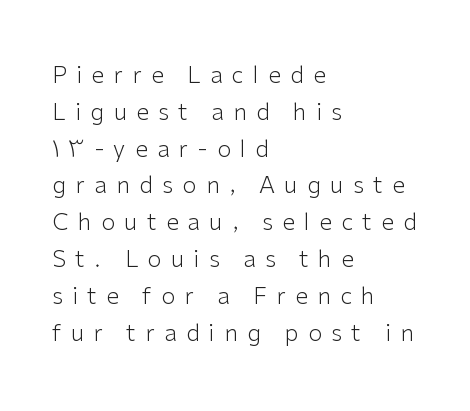
Q: Is the text bold? A: No.
Q: Is the text italic (slanted)? A: No, it is upright.
Q: Is the text underlined? A: No.
Q: How is the paragraph aligned? A: Left-aligned.
Q: Is the spacing between letters normal or unusually wide? A: Unusually wide.
Q: Is the spacing between lines tight, normal or loose? A: Normal.
